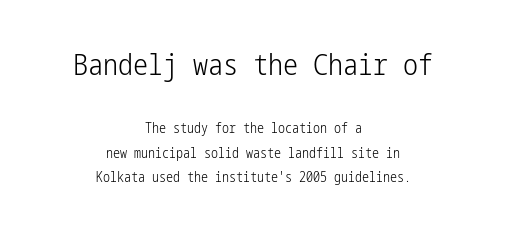
Note: no serifs on the glyphs. Short note: letters normally spaced. Does the lettering tilt? It doesn't — this is upright. Clear beneath every line of the passage.
